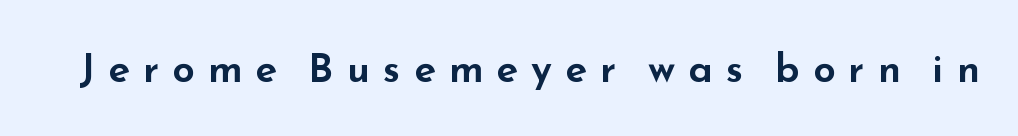
The image shows 40 px wide sans-serif type, upright; set unusually wide letter spacing (+0.33 em), not underlined; low stroke contrast and a small x-height.
